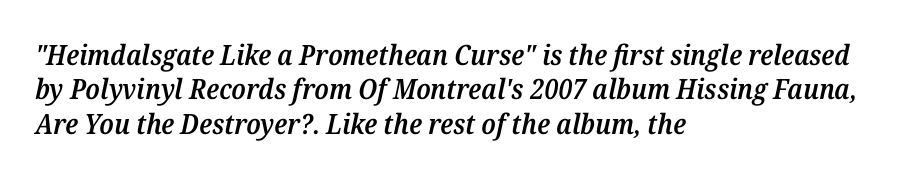
The image shows 28 px semibold serif type, italic (leaning right); set left-aligned, line spacing 1.23x, normal letter spacing, not underlined; medium stroke contrast and a medium x-height.
